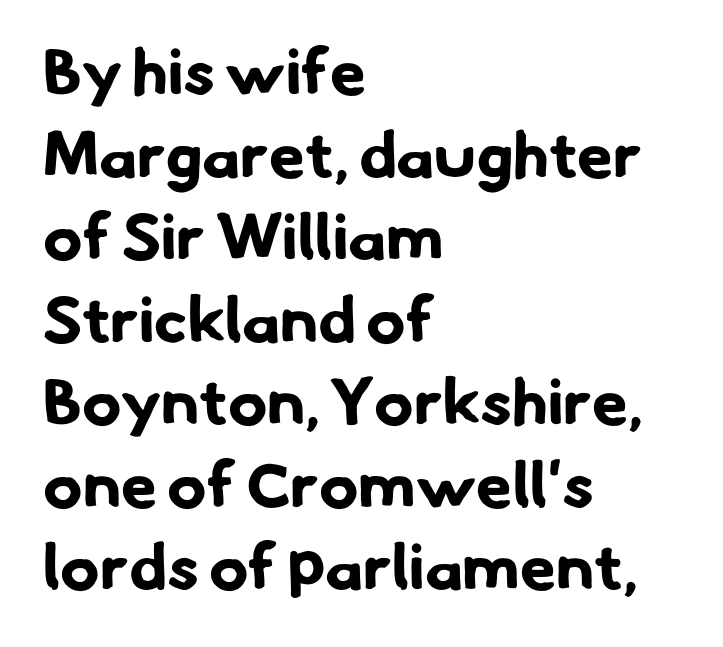
Q: Is the text bold? A: Yes.
Q: Is the typeface a serif or a sans-serif typeface? A: Sans-serif.
Q: Is the text underlined? A: No.
Q: How is the paragraph aligned? A: Left-aligned.
Q: Is the spacing between letters normal or unusually wide? A: Normal.
Q: Is the spacing between lines tight, normal or loose? A: Normal.
Q: Width (condensed, normal, or wide)? A: Normal.
Q: Stroke contrast? A: Low.
Q: x-height? A: Small.
Q: Monospaced? A: No.
